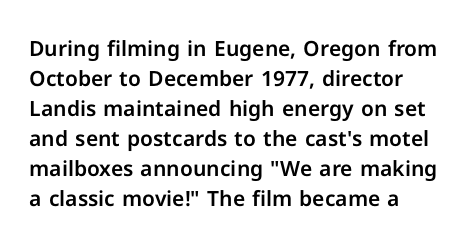
{"italic": "no", "underline": "no", "align": "left", "line_spacing": "normal", "line_spacing_ratio": 1.43, "letter_spacing": "normal", "letter_spacing_em": 0.0, "glyph_px": 21}
